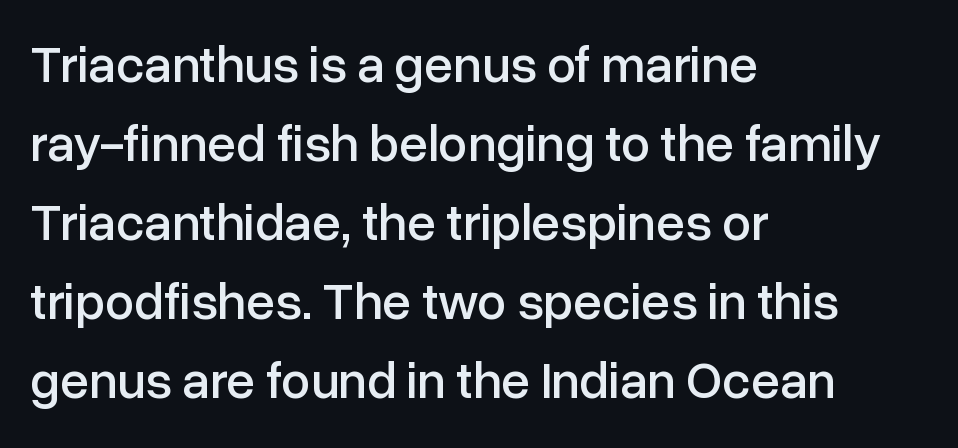
{"serif": "no", "italic": "no", "width": "normal", "stroke_contrast": "low", "x_height": "medium", "monospaced": "no", "underline": "no", "align": "left", "line_spacing": "normal", "line_spacing_ratio": 1.52, "letter_spacing": "normal", "letter_spacing_em": 0.0, "glyph_px": 52}
